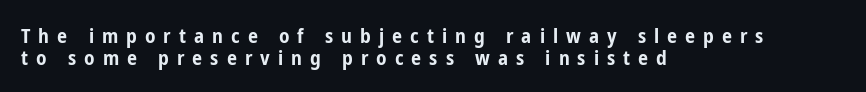
Line beginnings align vertically; line endings do not. Vertical strokes here are truly vertical. Heavy-handed strokes throughout: this text is bold. These lines huddle together more closely than default settings would place them. Honestly, the letter spacing is so wide it's the main thing you notice.
